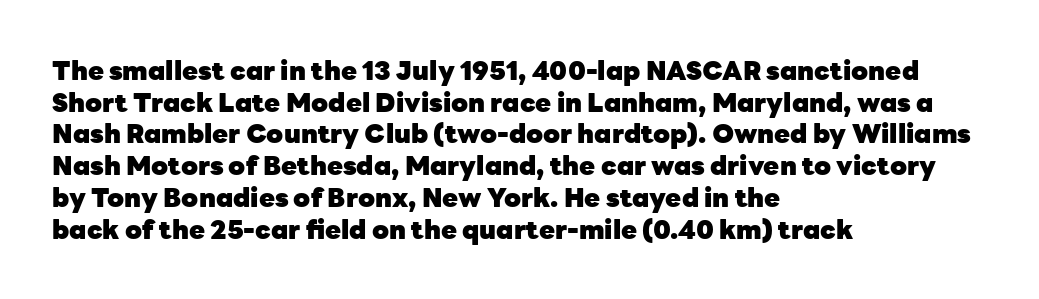
Q: Is the text bold? A: Yes.
Q: Is the text italic (slanted)? A: No, it is upright.
Q: Is the text underlined? A: No.
Q: How is the paragraph aligned? A: Left-aligned.
Q: Is the spacing between letters normal or unusually wide? A: Normal.
